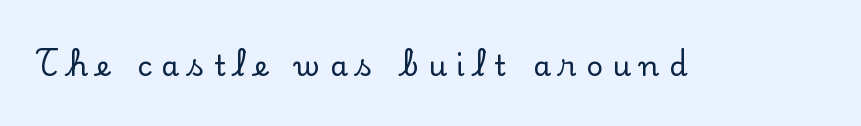
It's the straight-up-and-down kind of type. The letters advance in unequal steps, a hallmark of proportional type. The text was rendered using a seriffed face with decorative stroke endings. The zone under the glyphs is completely vacant.
